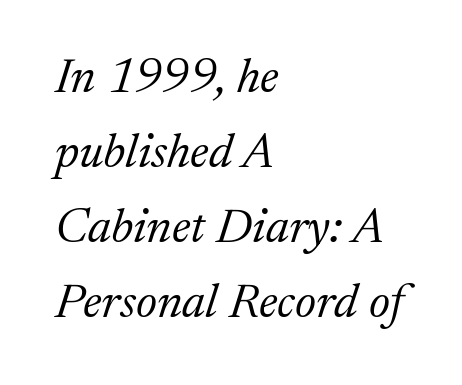
Q: Is the text bold? A: No.
Q: Is the text italic (slanted)? A: Yes, it leans right by about 17 degrees.
Q: Is the typeface a serif or a sans-serif typeface? A: Serif.
Q: Is the text underlined? A: No.
Q: How is the paragraph aligned? A: Left-aligned.
Q: Is the spacing between letters normal or unusually wide? A: Normal.
Q: Is the spacing between lines tight, normal or loose? A: Normal.
Q: Width (condensed, normal, or wide)? A: Normal.
Q: Stroke contrast? A: Medium.
Q: x-height? A: Medium.
Q: Monospaced? A: No.
